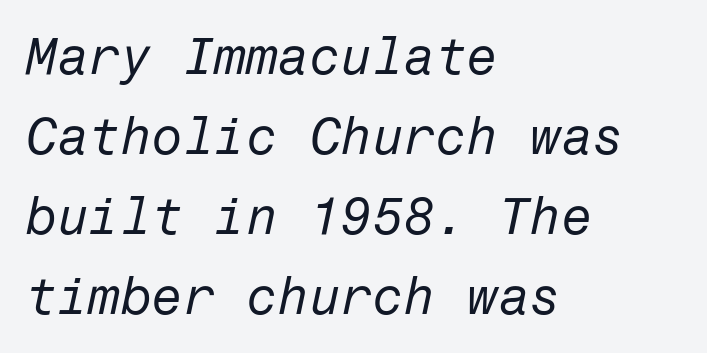
Regular leading. Line beginnings align vertically; line endings do not. Caption: standard tracking, unaltered. Is the stroke heavy? The answer is a plain regular-or-lighter. The zone under the glyphs is completely vacant. The face used here has a pronounced slope to its letters.
